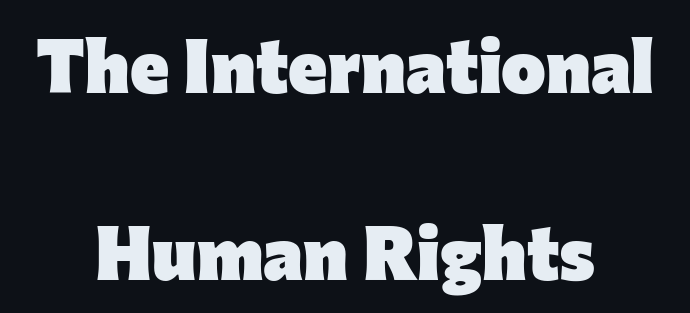
The image shows 75 px heavy sans-serif type, upright; set centered, loose line spacing (2.5x), normal letter spacing, not underlined; low stroke contrast and a medium x-height.
